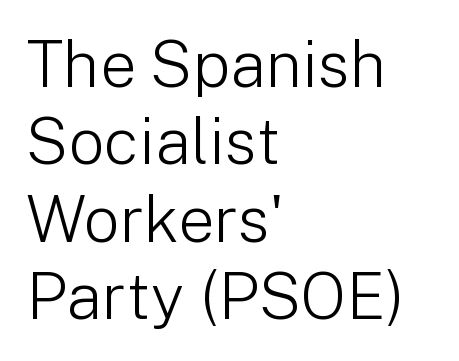
{"serif": "no", "italic": "no", "bold": "no", "weight": "light", "width": "normal", "stroke_contrast": "low", "x_height": "medium", "monospaced": "no", "underline": "no", "align": "left", "line_spacing_ratio": 1.21, "letter_spacing": "normal", "letter_spacing_em": 0.0, "glyph_px": 64}
